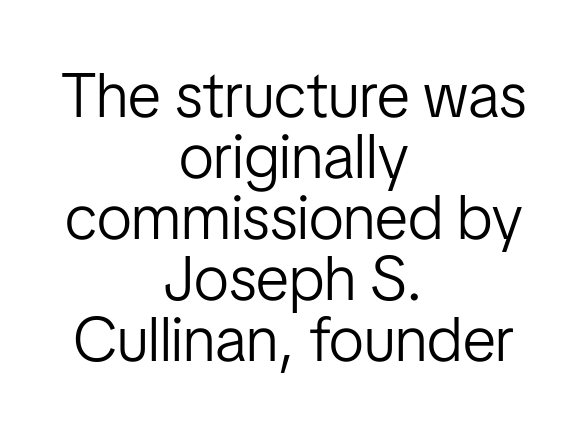
The image shows 63 px light, condensed sans-serif type, upright; set centered, tight line spacing (0.97x), normal letter spacing, not underlined; low stroke contrast and a medium x-height.
